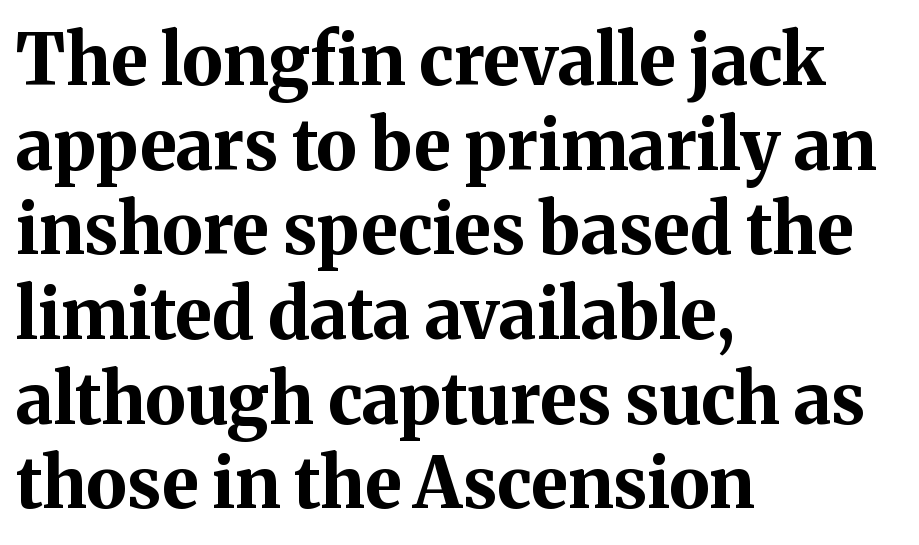
If you drew a ruler down the left edge, every line would touch it. Weight check: bold — yes, fully. Note the varied advance widths — an 'i' is clearly narrower than an 'm'. Classification — serif. Honestly, the letter spacing is just normal — you wouldn't notice it. You can tell it's not italic because the verticals are truly vertical.
